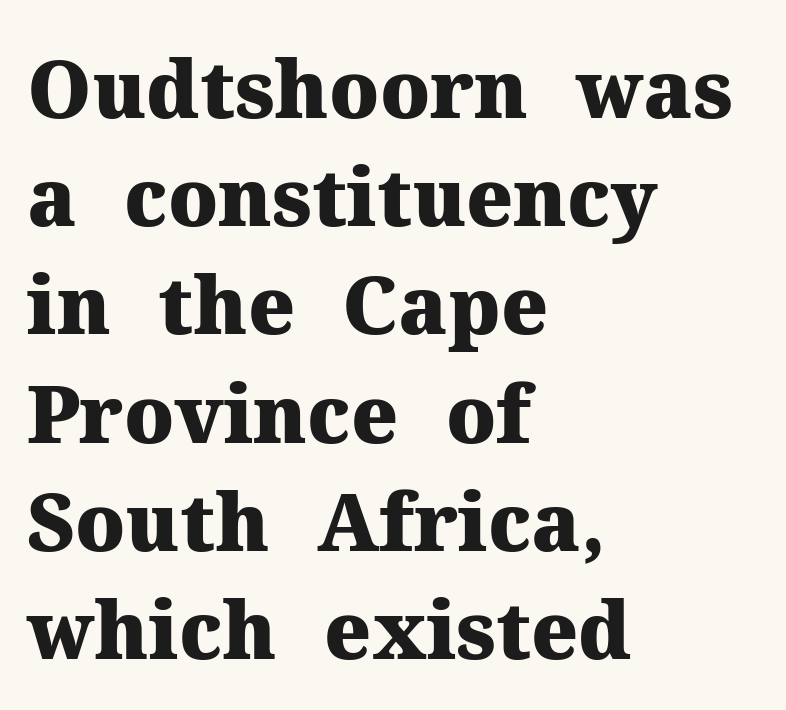
Note the varied advance widths — an 'i' is clearly narrower than an 'm'. A dark, heavy texture on the line: the type is bold. These lines are composed in type with serifs. How are the letters spaced? Ordinarily, with no added tracking.
